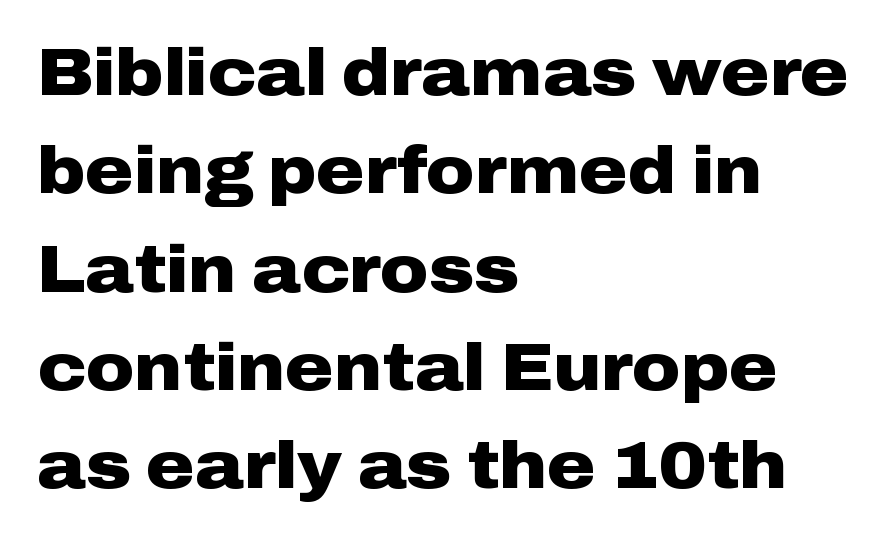
Italic: no, the glyphs are upright roman. Does the type have serifs? No, each stem ends abruptly. One-word summary of the alignment: left. There is no visible air inserted between adjacent glyphs. The gap between lines stays unmarked. Character widths vary here, with narrow letters taking less room than wide ones.
